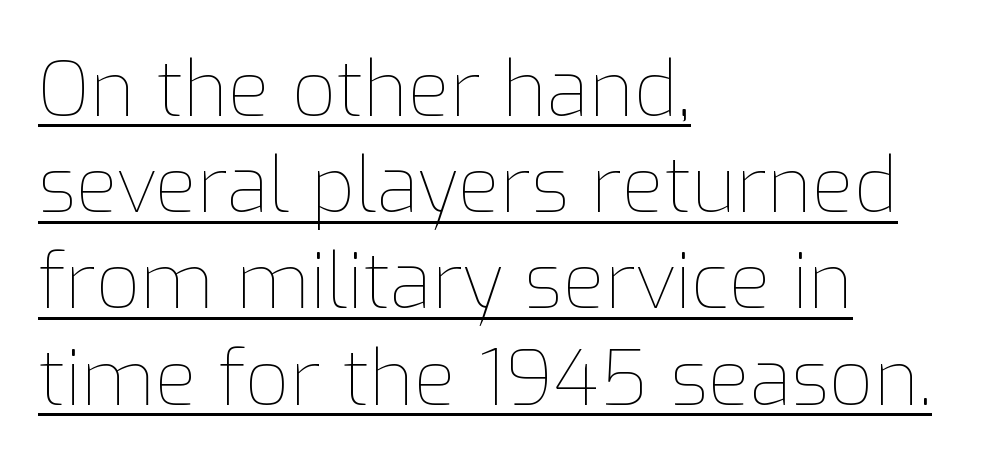
{"italic": "no", "bold": "no", "weight": "thin", "width": "normal", "stroke_contrast": "low", "x_height": "medium", "monospaced": "no", "underline": "yes", "align": "left", "line_spacing": "normal", "line_spacing_ratio": 1.25, "letter_spacing": "normal", "letter_spacing_em": 0.0, "glyph_px": 77}
